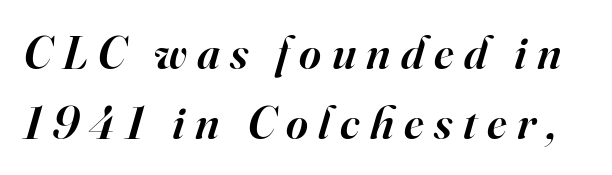
Q: Is the text bold? A: Semi-bold.
Q: Is the text italic (slanted)? A: Yes, it leans right by about 16 degrees.
Q: Is the typeface a serif or a sans-serif typeface? A: Serif.
Q: Is the text underlined? A: No.
Q: Is the spacing between letters normal or unusually wide? A: Unusually wide.
Q: Is the spacing between lines tight, normal or loose? A: Normal.
Q: Width (condensed, normal, or wide)? A: Normal.
Q: Stroke contrast? A: High.
Q: x-height? A: Small.
Q: Monospaced? A: No.
